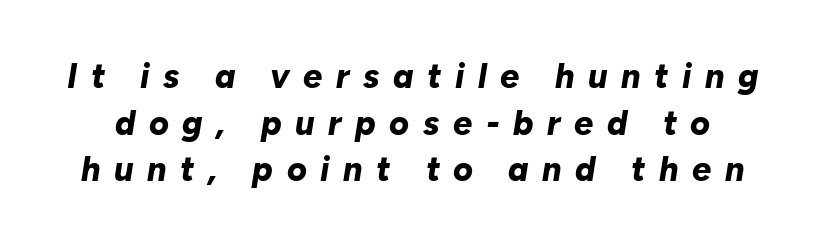
{"italic": "yes", "lean": "right", "slant_degrees": 10, "bold": "yes", "weight": "bold", "width": "normal", "stroke_contrast": "low", "x_height": "medium", "monospaced": "no", "underline": "no", "line_spacing": "normal", "line_spacing_ratio": 1.37, "letter_spacing": "wide", "letter_spacing_em": 0.4, "glyph_px": 34}
